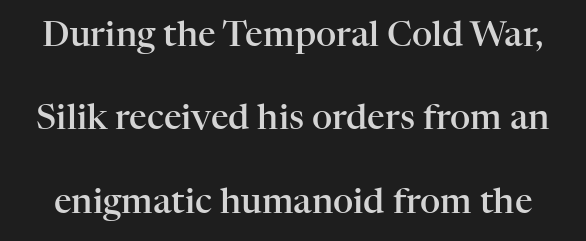
Q: Is the text bold? A: Semi-bold.
Q: Is the text italic (slanted)? A: No, it is upright.
Q: Is the typeface a serif or a sans-serif typeface? A: Serif.
Q: Is the text underlined? A: No.
Q: Is the spacing between letters normal or unusually wide? A: Normal.
Q: Is the spacing between lines tight, normal or loose? A: Loose.
Q: Width (condensed, normal, or wide)? A: Normal.
Q: Stroke contrast? A: High.
Q: x-height? A: Medium.
Q: Monospaced? A: No.
